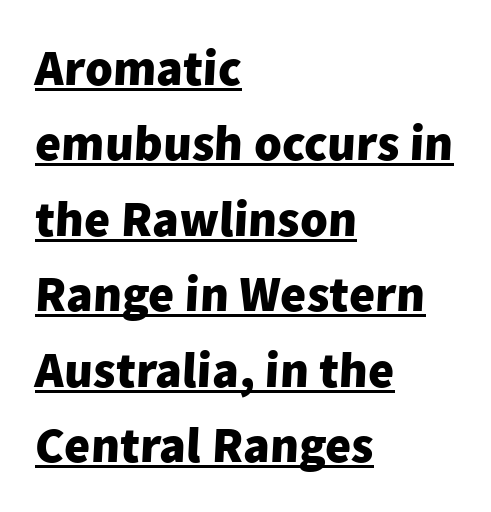
The rendered words wear a rule along their underside. The passage shown is emphatically bold. The line texture is even and compact thanks to regular tracking. Is this a fixed-width face? No — the glyphs have proportional, varying widths. Horizontally, the lines are justified to the leading edge only.
